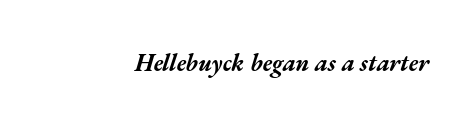
Plenty of ink on the page — the face is bold. Lines of text with bare space underneath. Does extra space separate the letters? No, they use regular spacing. Compared with ordinary roman type, these characters are visibly tilted.
